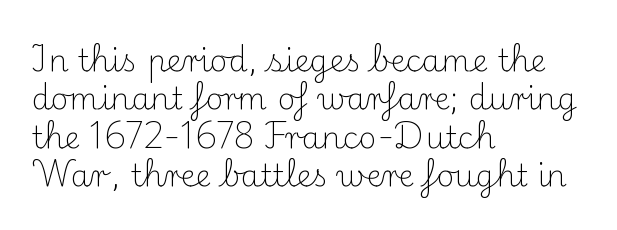
Unlike italic type, these characters show no tilt at all. Layout note: lines flush left. How are the letters spaced? Ordinarily, with no added tracking. Check under the words: just untouched page. Stems and bowls with no extra thickness — not bold.
